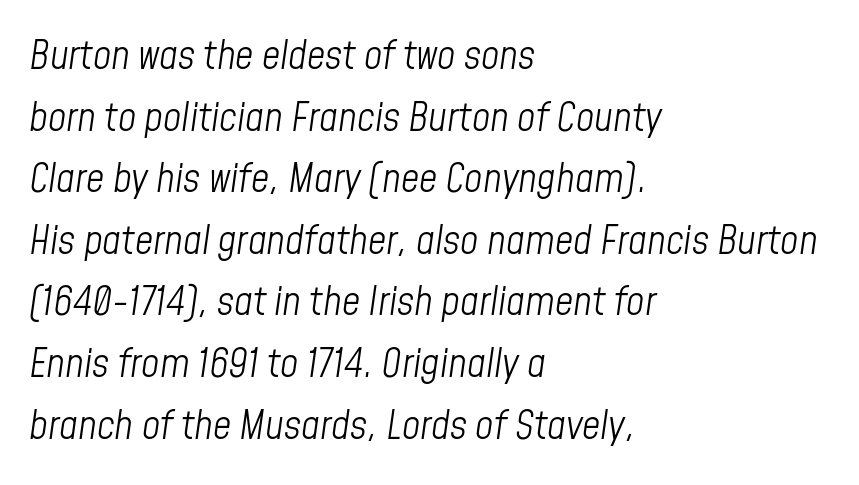
{"italic": "yes", "lean": "right", "slant_degrees": 8, "bold": "no", "weight": "light", "width": "condensed", "stroke_contrast": "low", "x_height": "medium", "monospaced": "no", "underline": "no", "align": "left", "line_spacing": "normal", "line_spacing_ratio": 1.54, "letter_spacing": "normal", "letter_spacing_em": 0.0, "glyph_px": 40}
